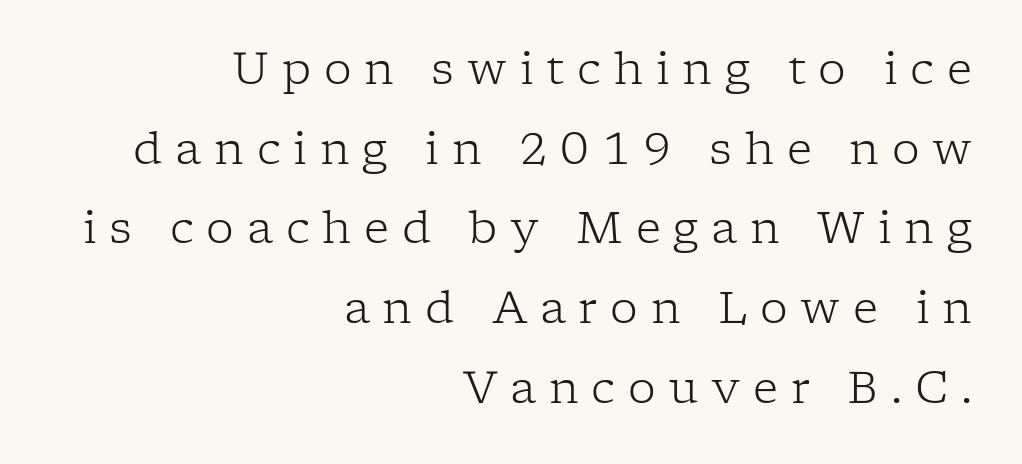
The image shows 44 px light serif type, upright; set right-aligned, line spacing 1.81x, unusually wide letter spacing (+0.29 em), not underlined; low stroke contrast and a medium x-height.
